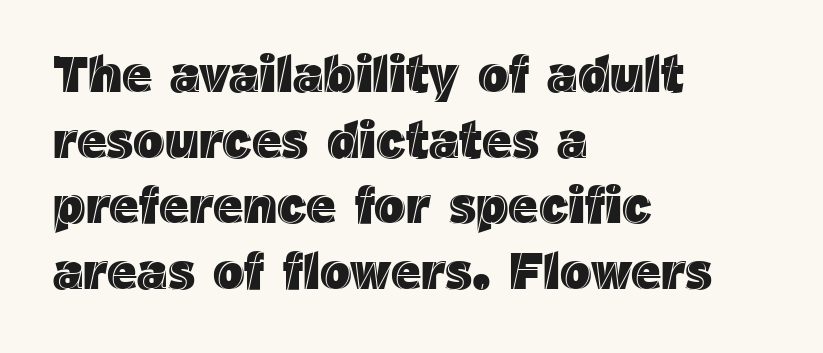
{"italic": "no", "width": "normal", "x_height": "medium", "monospaced": "no", "underline": "no", "align": "left", "line_spacing": "normal", "line_spacing_ratio": 1.26, "letter_spacing": "normal", "letter_spacing_em": 0.0, "glyph_px": 52}
